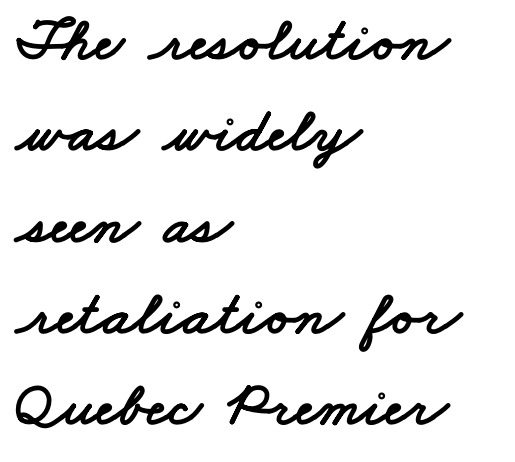
Q: Is the typeface a serif or a sans-serif typeface? A: Sans-serif.
Q: Is the text underlined? A: No.
Q: How is the paragraph aligned? A: Left-aligned.
Q: Is the spacing between letters normal or unusually wide? A: Normal.
Q: Is the spacing between lines tight, normal or loose? A: Normal.
Q: Width (condensed, normal, or wide)? A: Wide.
Q: Stroke contrast? A: Low.
Q: x-height? A: Small.
Q: Monospaced? A: No.
